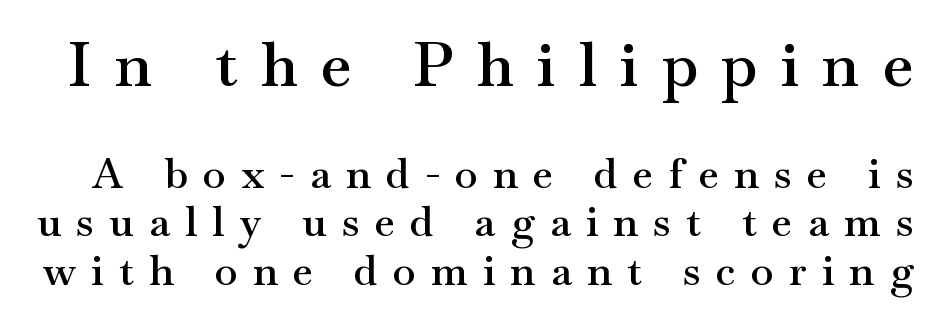
The image shows 62 px semibold, wide serif type, upright; set line spacing 1.18x, unusually wide letter spacing (+0.38 em), not underlined; the first (top) block is 1.51x larger; medium stroke contrast and a small x-height.
